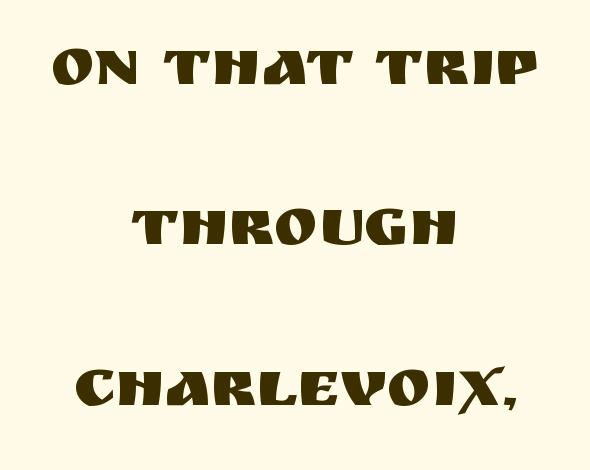
{"serif": "no", "italic": "no", "width": "normal", "stroke_contrast": "medium", "x_height": "large", "monospaced": "no", "underline": "no", "align": "center", "line_spacing": "loose", "line_spacing_ratio": 2.43, "letter_spacing": "normal", "letter_spacing_em": 0.0, "glyph_px": 66}
